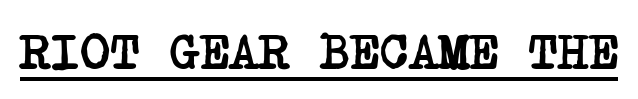
Q: Is the text bold? A: Yes.
Q: Is the typeface a serif or a sans-serif typeface? A: Serif.
Q: Is the text underlined? A: Yes.
Q: Is the spacing between letters normal or unusually wide? A: Normal.
Q: Width (condensed, normal, or wide)? A: Condensed.
Q: Stroke contrast? A: Low.
Q: x-height? A: Large.
